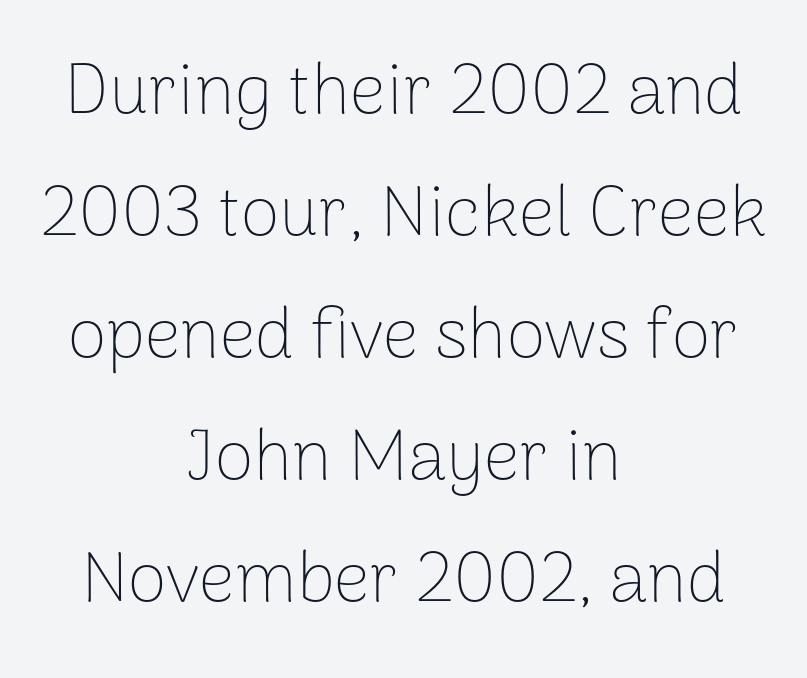
Looks like regular typesetting: each glyph gets only the width it needs. Horizontal alignment here is central, giving a formal, balanced look. Underline: absent. Each word holds together tightly as a unit, with standard inter-letter gaps. This reads as an unemphasized weight, regular at the heaviest.
